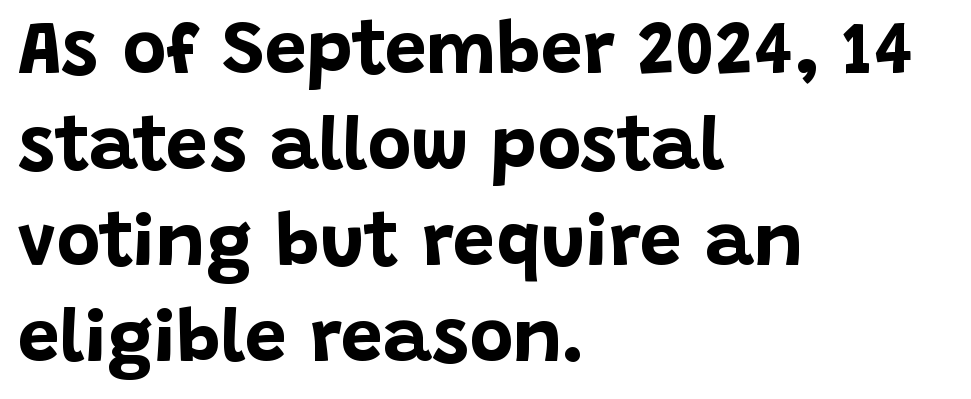
Q: Is the text bold? A: Yes.
Q: Is the text italic (slanted)? A: No, it is upright.
Q: Is the typeface a serif or a sans-serif typeface? A: Sans-serif.
Q: Is the text underlined? A: No.
Q: How is the paragraph aligned? A: Left-aligned.
Q: Is the spacing between letters normal or unusually wide? A: Normal.
Q: Is the spacing between lines tight, normal or loose? A: Normal.
Q: Width (condensed, normal, or wide)? A: Normal.
Q: Stroke contrast? A: Low.
Q: x-height? A: Large.
Q: Monospaced? A: No.
